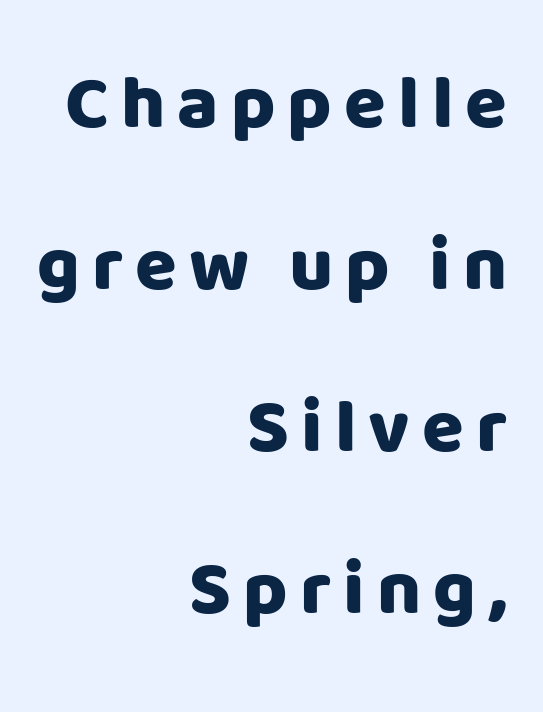
In terms of leading, this rendering errs on the spacious side. Check under the words: just untouched page. Students, this is bold: see how much ink each stroke carries. This sample has the flowing, uneven cadence of proportional lettering. Caption: multi-line text, flush right, ragged left. The letters stand upright; this is a roman face.
